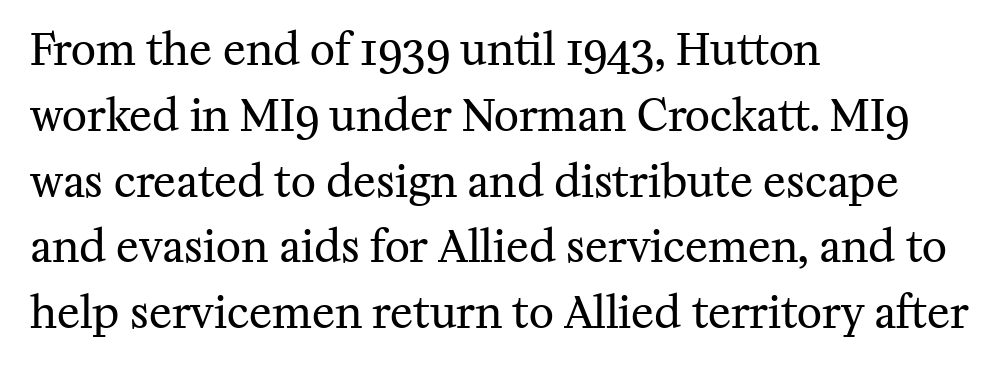
Horizontally, the lines are justified to the leading edge only. This rendering features lettering with no underline. Think of a printed novel: that variable character pitch is what you see here. The strokes are not fattened; the text isn't bold.
